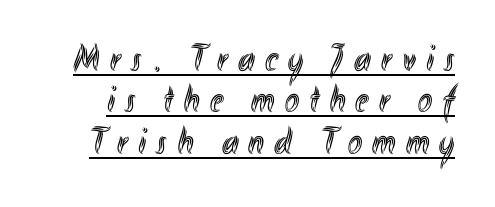
The image shows 38 px condensed type; set tight line spacing (1.09x), unusually wide letter spacing (+0.27 em), underlined; a small x-height.
